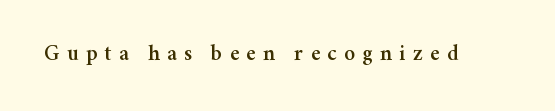
The image shows 22 px text type, upright; set unusually wide letter spacing (+0.33 em), not underlined.
